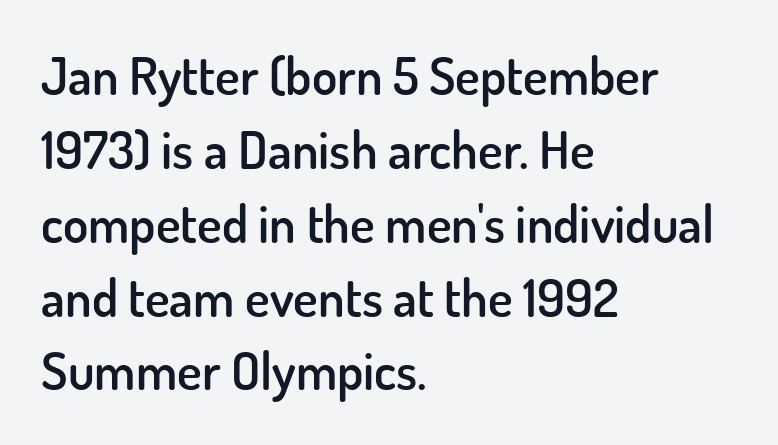
The horizontal fit of the characters is conventional and even. The specimen reads as upright at a glance. Is this a fixed-width face? No — the glyphs have proportional, varying widths. The rendering uses a semibold face; strokes are thickened but not to full bold.
